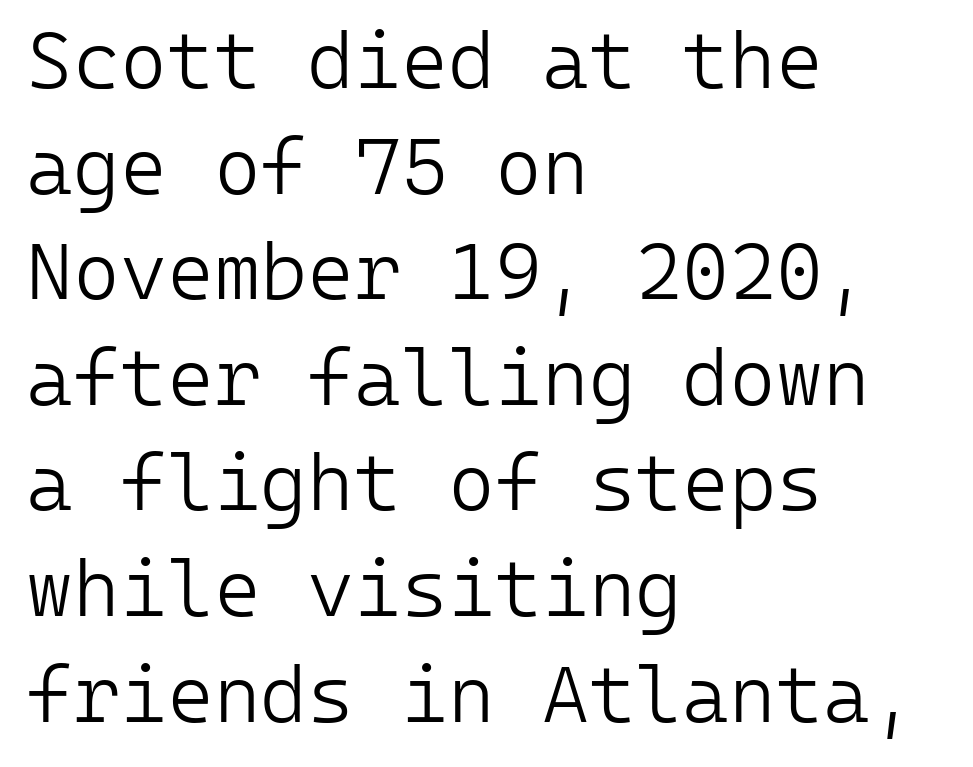
{"serif": "no", "italic": "no", "bold": "no", "weight": "light", "width": "normal", "stroke_contrast": "low", "x_height": "medium", "monospaced": "yes", "underline": "no", "align": "left", "line_spacing": "normal", "line_spacing_ratio": 1.32, "letter_spacing": "normal", "letter_spacing_em": 0.0, "glyph_px": 80}
